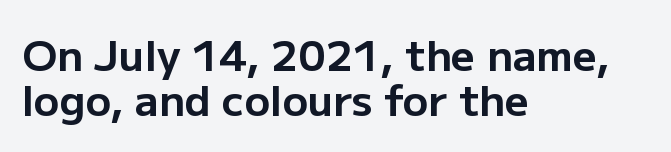
The image shows 42 px bold sans-serif type, upright; set left-aligned, tight line spacing (1.08x), normal letter spacing, not underlined; low stroke contrast and a medium x-height.
